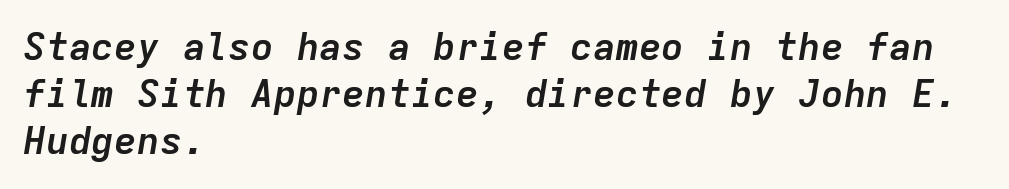
{"italic": "yes", "lean": "right", "slant_degrees": 9, "bold": "yes", "weight": "semibold", "width": "normal", "stroke_contrast": "low", "x_height": "medium", "monospaced": "yes", "underline": "no", "align": "left", "line_spacing_ratio": 1.24, "letter_spacing": "normal", "letter_spacing_em": 0.0, "glyph_px": 38}
